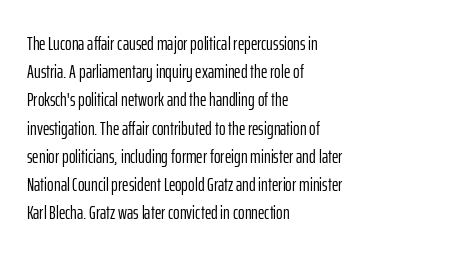
The image shows 20 px text type, upright; set left-aligned, normal line spacing (1.41x), normal letter spacing, not underlined.
